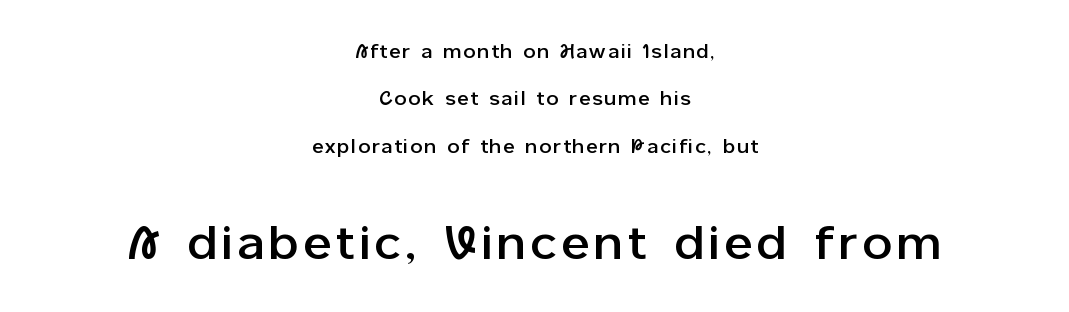
Q: Is the text italic (slanted)? A: No, it is upright.
Q: Is the typeface a serif or a sans-serif typeface? A: Sans-serif.
Q: Is the text underlined? A: No.
Q: How is the paragraph aligned? A: Centered.
Q: Is the spacing between lines tight, normal or loose? A: Loose.
Q: Which block of text is set in a larger size, the first (top) or the second (bottom)? A: The second (bottom) one.
Q: Width (condensed, normal, or wide)? A: Normal.
Q: Stroke contrast? A: Low.
Q: x-height? A: Medium.
Q: Monospaced? A: No.
